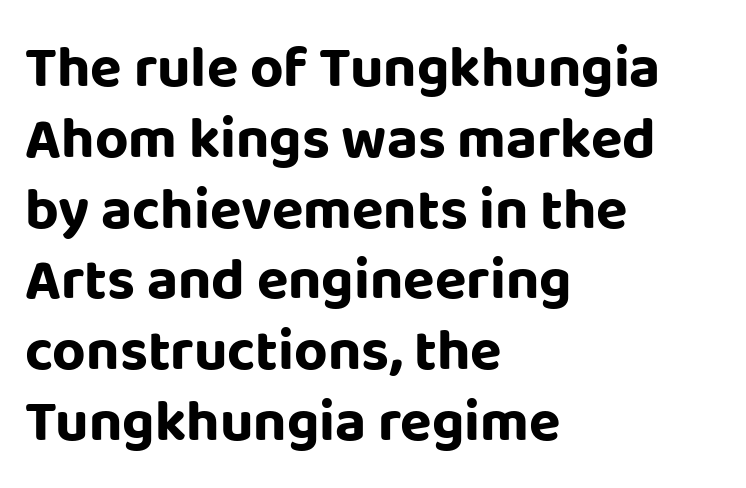
The image shows 58 px bold sans-serif type, upright; set left-aligned, line spacing 1.22x, normal letter spacing, not underlined; low stroke contrast and a large x-height.
